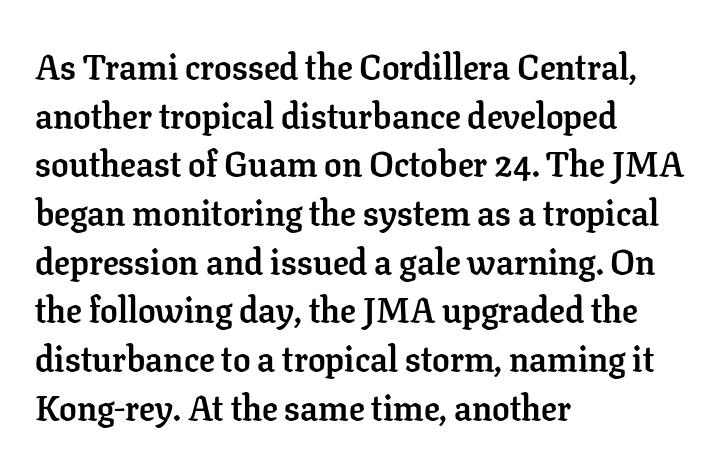
Q: Is the text bold? A: Yes.
Q: Is the text italic (slanted)? A: No, it is upright.
Q: Is the typeface a serif or a sans-serif typeface? A: Serif.
Q: Is the text underlined? A: No.
Q: How is the paragraph aligned? A: Left-aligned.
Q: Is the spacing between letters normal or unusually wide? A: Normal.
Q: Is the spacing between lines tight, normal or loose? A: Normal.
Q: Width (condensed, normal, or wide)? A: Normal.
Q: Stroke contrast? A: Low.
Q: x-height? A: Medium.
Q: Monospaced? A: No.
